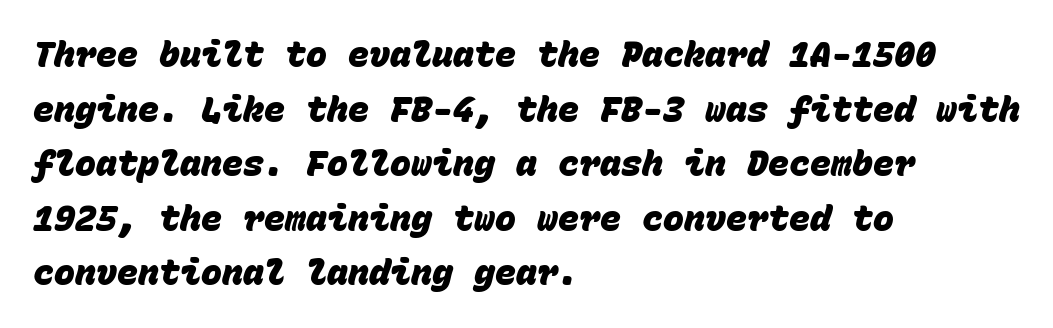
{"serif": "no", "bold": "yes", "weight": "heavy", "width": "normal", "stroke_contrast": "low", "x_height": "large", "monospaced": "yes", "underline": "no", "align": "left", "line_spacing": "normal", "line_spacing_ratio": 1.56, "letter_spacing": "normal", "letter_spacing_em": 0.0, "glyph_px": 35}
